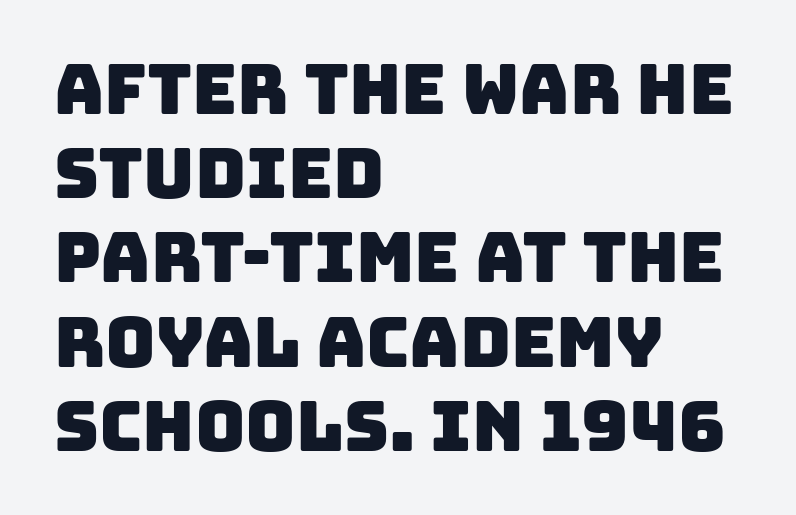
Q: Is the typeface a serif or a sans-serif typeface? A: Sans-serif.
Q: Is the text underlined? A: No.
Q: How is the paragraph aligned? A: Left-aligned.
Q: Is the spacing between letters normal or unusually wide? A: Normal.
Q: Width (condensed, normal, or wide)? A: Normal.
Q: Stroke contrast? A: Low.
Q: x-height? A: Large.
Q: Monospaced? A: No.
